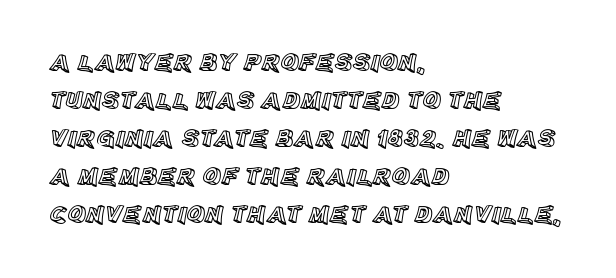
Plain, unruled lines of type. Each word holds together tightly as a unit, with standard inter-letter gaps. Every row of glyphs begins at an identical x-position on the left. Leading matches the norm, producing a regular column.
